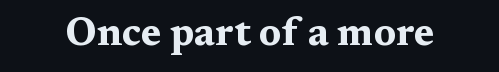
Q: Is the text bold? A: Yes.
Q: Is the text italic (slanted)? A: No, it is upright.
Q: Is the typeface a serif or a sans-serif typeface? A: Serif.
Q: Is the text underlined? A: No.
Q: Is the spacing between letters normal or unusually wide? A: Normal.
Q: Width (condensed, normal, or wide)? A: Wide.
Q: Stroke contrast? A: Medium.
Q: x-height? A: Medium.
Q: Monospaced? A: No.
